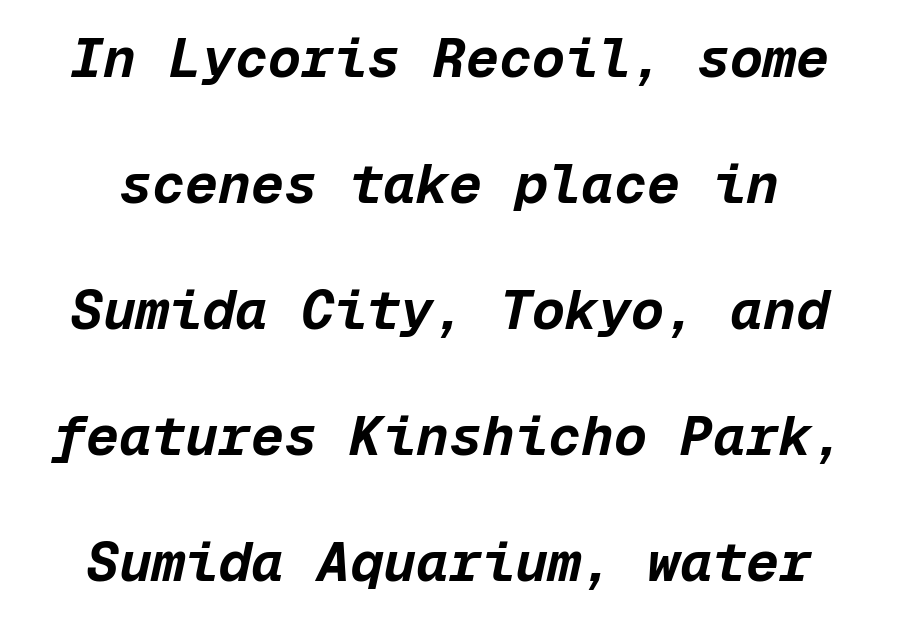
{"italic": "yes", "lean": "right", "slant_degrees": 12, "bold": "yes", "weight": "bold", "width": "normal", "stroke_contrast": "low", "x_height": "medium", "monospaced": "yes", "underline": "no", "align": "center", "line_spacing": "loose", "line_spacing_ratio": 2.29, "letter_spacing": "normal", "letter_spacing_em": 0.0, "glyph_px": 55}
